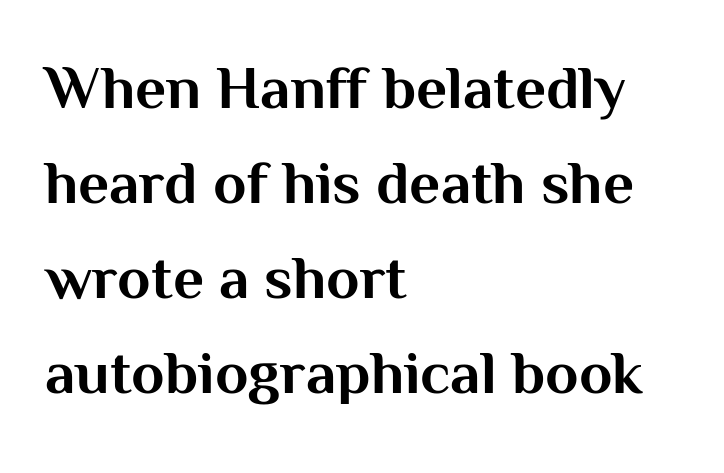
{"serif": "no", "italic": "no", "bold": "yes", "weight": "bold", "width": "normal", "stroke_contrast": "medium", "x_height": "medium", "monospaced": "no", "underline": "no", "align": "left", "line_spacing": "normal", "line_spacing_ratio": 1.56, "letter_spacing": "normal", "letter_spacing_em": 0.0, "glyph_px": 61}
